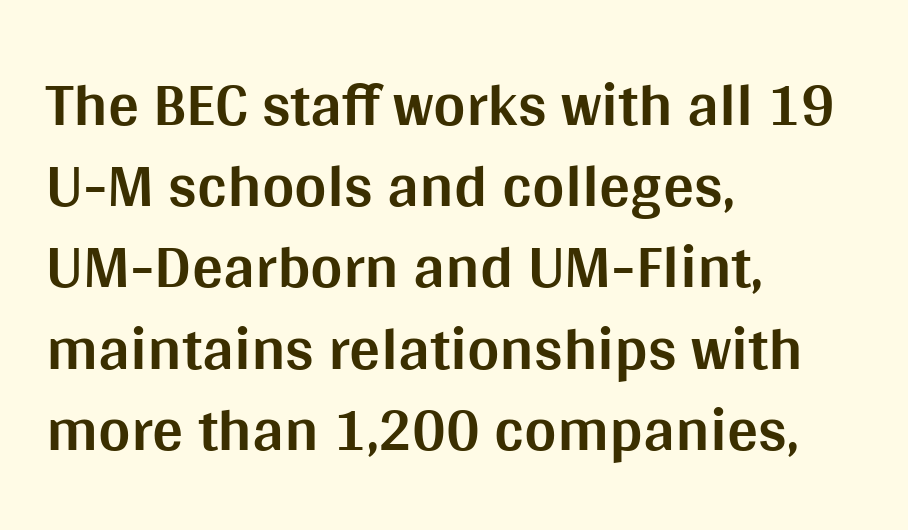
Q: Is the text bold? A: Yes.
Q: Is the text italic (slanted)? A: No, it is upright.
Q: Is the typeface a serif or a sans-serif typeface? A: Sans-serif.
Q: Is the text underlined? A: No.
Q: How is the paragraph aligned? A: Left-aligned.
Q: Is the spacing between letters normal or unusually wide? A: Normal.
Q: Is the spacing between lines tight, normal or loose? A: Normal.
Q: Width (condensed, normal, or wide)? A: Normal.
Q: Stroke contrast? A: Medium.
Q: x-height? A: Large.
Q: Monospaced? A: No.
